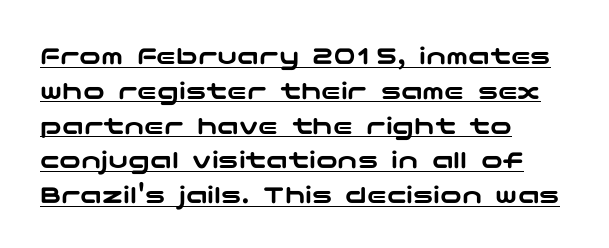
Rendered with straight, roman letterforms. Short and long lines alike share a common starting point at left. Between one letter and the next there's only the usual sliver of space. The space between consecutive lines is moderate. Glance below the letters and you will spot a drawn line.
